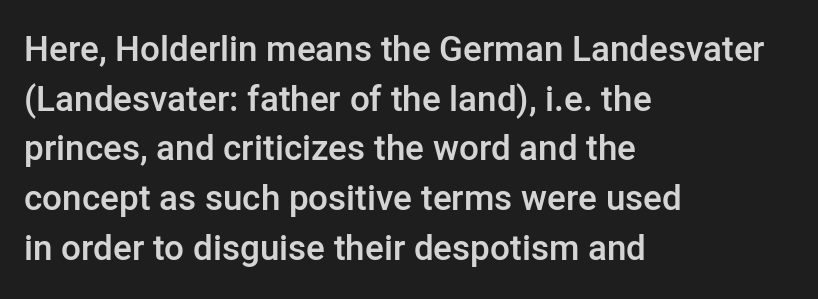
{"serif": "no", "italic": "no", "bold": "semi", "weight": "semibold", "width": "normal", "stroke_contrast": "low", "x_height": "medium", "monospaced": "no", "underline": "no", "align": "left", "line_spacing": "normal", "line_spacing_ratio": 1.42, "letter_spacing": "normal", "letter_spacing_em": 0.0, "glyph_px": 35}
